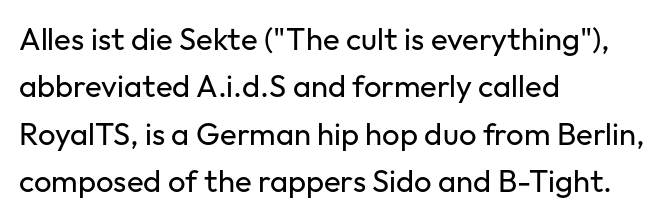
Regarding serifs, this sample does without them. Think standard paragraph weight, or any step lighter than that. The face used here is proportionally spaced, like ordinary book or web type. The letters stand upright; this is a roman face. Nobody drew a line under any word here. The passage is arranged the way most books set body copy — flush left.
